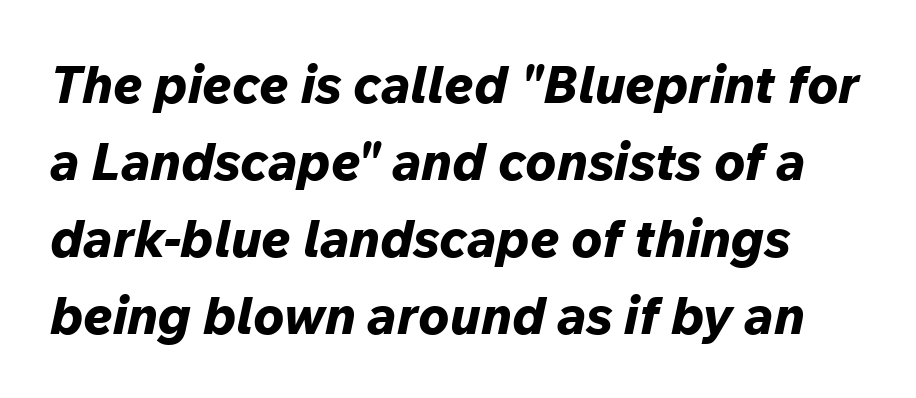
Q: Is the text bold? A: Yes.
Q: Is the text italic (slanted)? A: Yes, it leans right by about 12 degrees.
Q: Is the text underlined? A: No.
Q: Is the spacing between letters normal or unusually wide? A: Normal.
Q: Is the spacing between lines tight, normal or loose? A: Normal.
Q: Width (condensed, normal, or wide)? A: Normal.
Q: Stroke contrast? A: Low.
Q: x-height? A: Medium.
Q: Monospaced? A: No.
